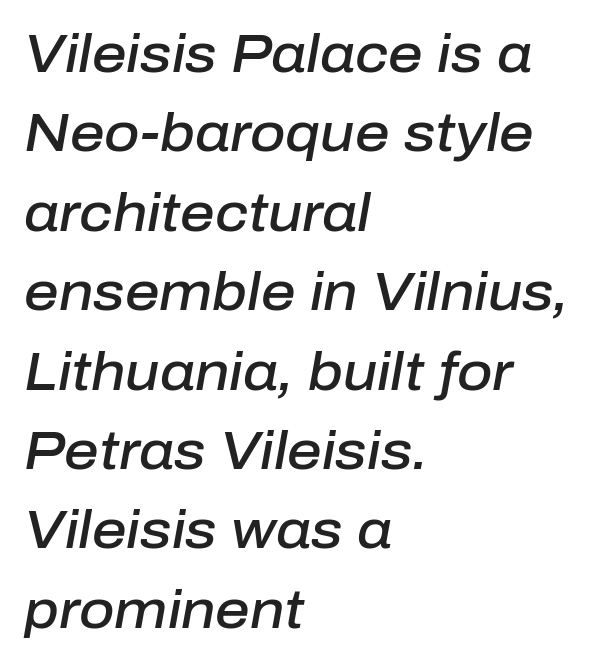
The rag falls on the right side of this text block. Proportional: the letters do not fall into vertical columns. Whoever set this chose a conventional vertical rhythm. The face used here is rendered with its standard letterfit. The text carries the slant typical of an italic or oblique font. Bare-footed words on every line.
